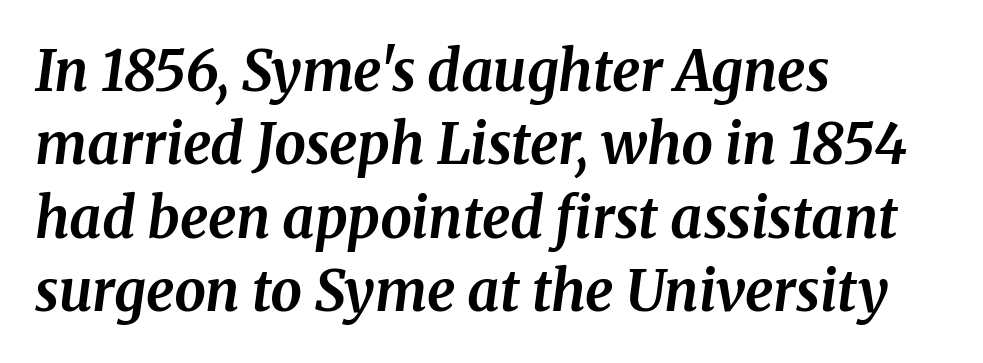
{"serif": "yes", "italic": "yes", "lean": "right", "slant_degrees": 8, "bold": "yes", "weight": "bold", "width": "normal", "stroke_contrast": "medium", "x_height": "medium", "monospaced": "no", "underline": "no", "align": "left", "line_spacing": "normal", "line_spacing_ratio": 1.31, "letter_spacing": "normal", "letter_spacing_em": 0.0, "glyph_px": 56}
